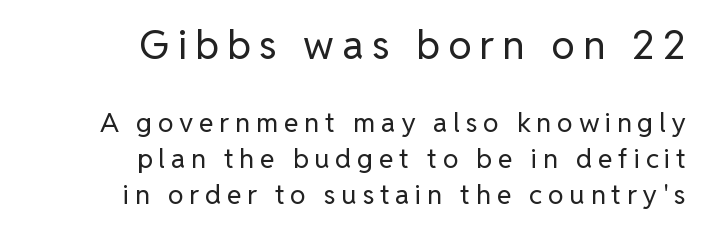
The ragged edge is on the left, which tells us the setting is flush right. The designer went with a sans here, leaving each stem footless. Varying glyph widths throughout — classic text-font behaviour. Italic: no, the glyphs are upright roman. Is the stroke heavy? The answer is a plain regular-or-lighter. Vertical spacing — default.
